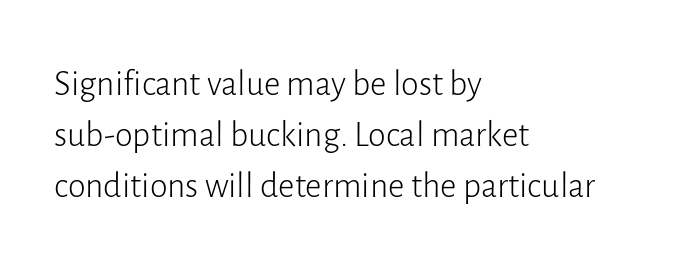
Descenders hang freely into open space. Horizontal alignment here is leftward, the default for most running prose. Ink coverage per letter is moderate at most. The letters stand upright; this is a roman face. Is there much room between lines? A standard amount, neither cramped nor airy. Characters follow at the spacing the type designer built in.
